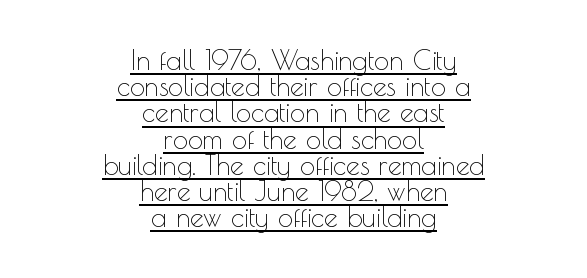
The image shows 27 px text type, upright; set centered, tight line spacing (0.97x), normal letter spacing, underlined.
